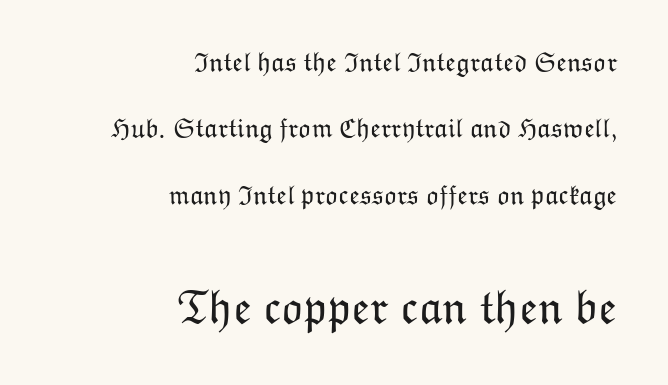
Caption: multi-line text, flush right, ragged left. This sample uses plain, unmodified letter spacing. Character size in the trailing block exceeds that of the leading block. On a weight scale, this lands at 450 or below.
